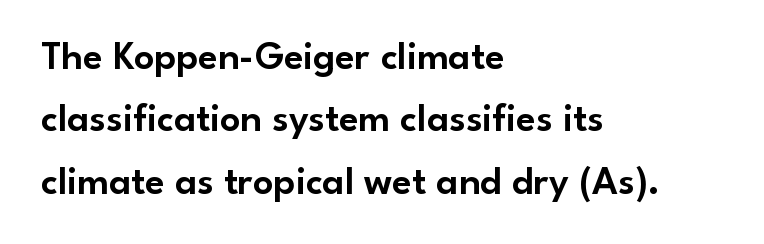
Q: Is the text italic (slanted)? A: No, it is upright.
Q: Is the typeface a serif or a sans-serif typeface? A: Sans-serif.
Q: Is the text underlined? A: No.
Q: How is the paragraph aligned? A: Left-aligned.
Q: Is the spacing between letters normal or unusually wide? A: Normal.
Q: Is the spacing between lines tight, normal or loose? A: Normal.
Q: Width (condensed, normal, or wide)? A: Normal.
Q: Stroke contrast? A: Low.
Q: x-height? A: Small.
Q: Monospaced? A: No.
